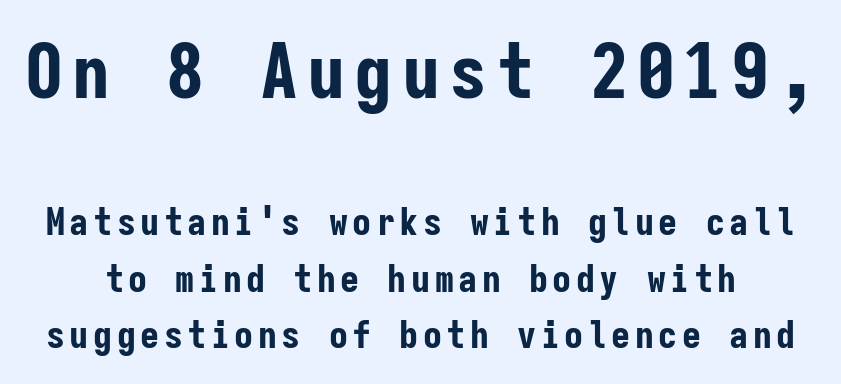
Q: Is the text bold? A: Yes.
Q: Is the text italic (slanted)? A: No, it is upright.
Q: Is the typeface a serif or a sans-serif typeface? A: Sans-serif.
Q: Is the text underlined? A: No.
Q: Is the spacing between lines tight, normal or loose? A: Normal.
Q: Which block of text is set in a larger size, the first (top) or the second (bottom)? A: The first (top) one.
Q: Width (condensed, normal, or wide)? A: Condensed.
Q: Stroke contrast? A: Low.
Q: x-height? A: Medium.
Q: Monospaced? A: Yes.
